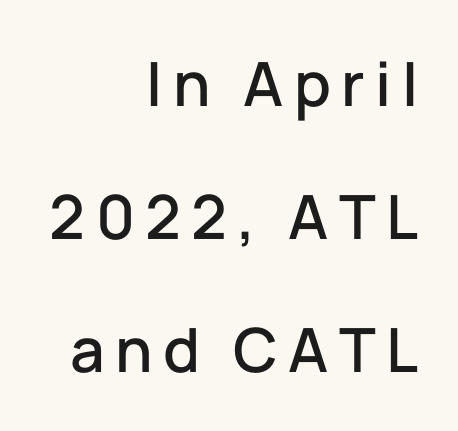
This sample trades compactness for vertical openness between lines. Upright lettering throughout. The letters advance in unequal steps, a hallmark of proportional type. The foot of each line stays bare and open.
